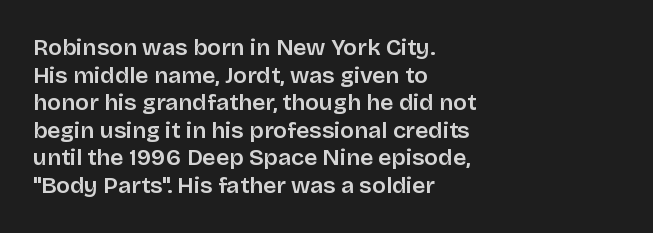
{"italic": "no", "underline": "no", "align": "left", "line_spacing_ratio": 1.2, "letter_spacing": "normal", "letter_spacing_em": 0.0, "glyph_px": 23}
